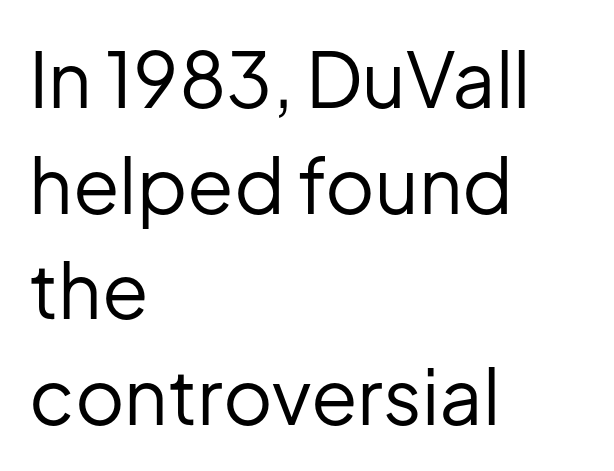
Q: Is the text bold? A: No.
Q: Is the text italic (slanted)? A: No, it is upright.
Q: Is the typeface a serif or a sans-serif typeface? A: Sans-serif.
Q: Is the text underlined? A: No.
Q: How is the paragraph aligned? A: Left-aligned.
Q: Is the spacing between letters normal or unusually wide? A: Normal.
Q: Is the spacing between lines tight, normal or loose? A: Normal.
Q: Width (condensed, normal, or wide)? A: Normal.
Q: Stroke contrast? A: Low.
Q: x-height? A: Medium.
Q: Monospaced? A: No.
